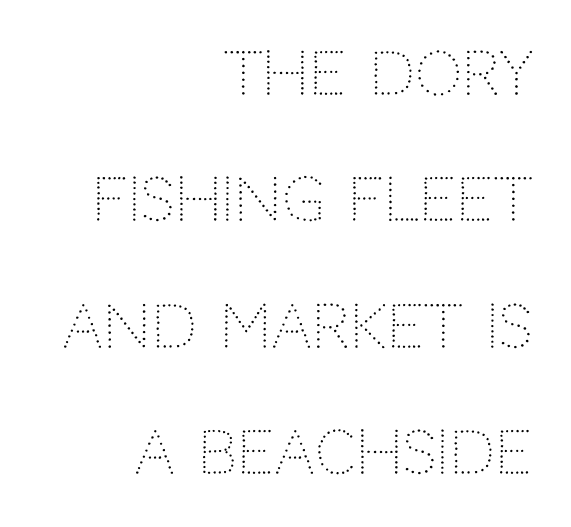
Q: Is the text bold? A: No.
Q: Is the text italic (slanted)? A: No, it is upright.
Q: Is the typeface a serif or a sans-serif typeface? A: Sans-serif.
Q: Is the text underlined? A: No.
Q: How is the paragraph aligned? A: Right-aligned.
Q: Is the spacing between letters normal or unusually wide? A: Normal.
Q: Is the spacing between lines tight, normal or loose? A: Loose.
Q: Width (condensed, normal, or wide)? A: Normal.
Q: Stroke contrast? A: Low.
Q: x-height? A: Large.
Q: Monospaced? A: No.
